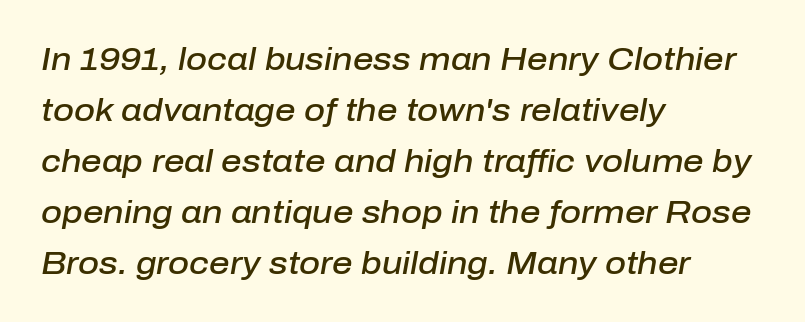
{"italic": "yes", "lean": "right", "slant_degrees": 10, "bold": "semi", "weight": "semibold", "width": "normal", "stroke_contrast": "low", "x_height": "medium", "monospaced": "no", "underline": "no", "align": "left", "line_spacing": "normal", "line_spacing_ratio": 1.59, "letter_spacing": "normal", "letter_spacing_em": 0.0, "glyph_px": 32}
